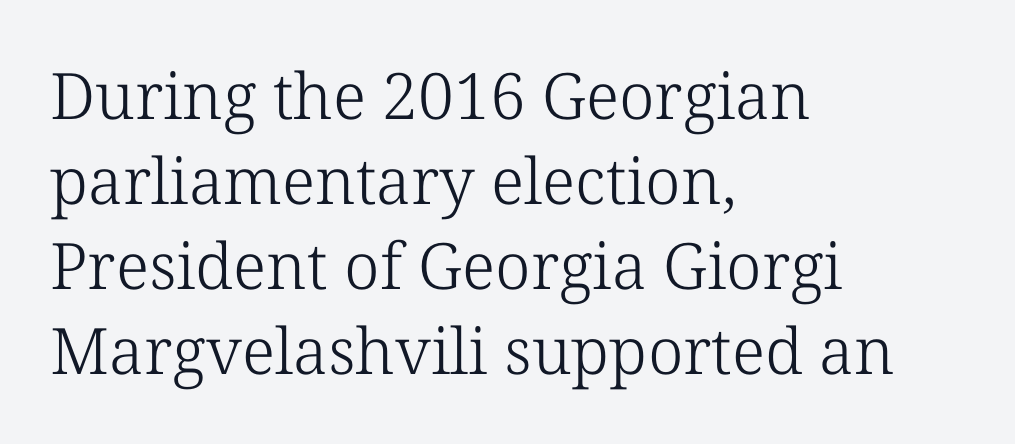
Q: Is the text bold? A: No.
Q: Is the text italic (slanted)? A: No, it is upright.
Q: Is the typeface a serif or a sans-serif typeface? A: Serif.
Q: Is the text underlined? A: No.
Q: How is the paragraph aligned? A: Left-aligned.
Q: Is the spacing between letters normal or unusually wide? A: Normal.
Q: Is the spacing between lines tight, normal or loose? A: Normal.
Q: Width (condensed, normal, or wide)? A: Normal.
Q: Stroke contrast? A: Low.
Q: x-height? A: Medium.
Q: Monospaced? A: No.
